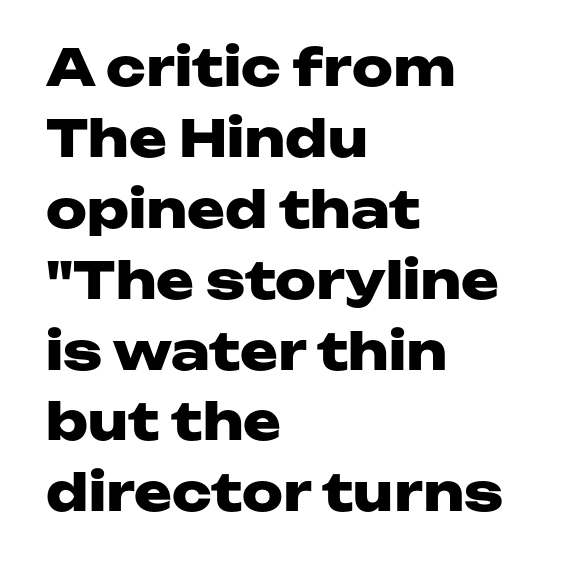
Q: Is the text bold? A: Yes.
Q: Is the text italic (slanted)? A: No, it is upright.
Q: Is the typeface a serif or a sans-serif typeface? A: Sans-serif.
Q: Is the text underlined? A: No.
Q: How is the paragraph aligned? A: Left-aligned.
Q: Is the spacing between letters normal or unusually wide? A: Normal.
Q: Is the spacing between lines tight, normal or loose? A: Normal.
Q: Width (condensed, normal, or wide)? A: Wide.
Q: Stroke contrast? A: Low.
Q: x-height? A: Medium.
Q: Monospaced? A: No.
